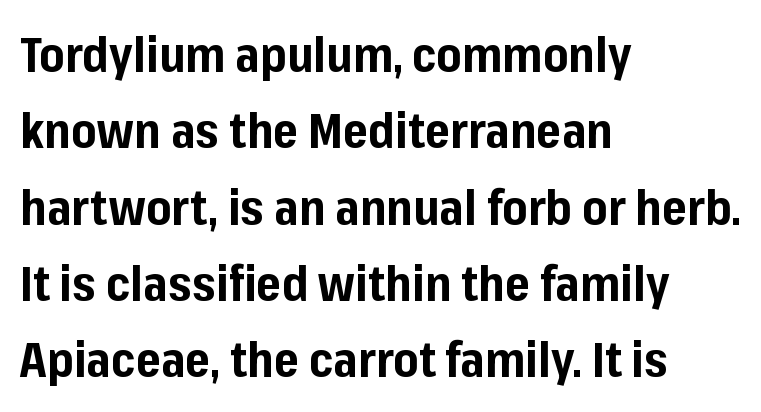
Typeset ragged right — the left edge is the straight one. Beneath every word, the page is bare. Here the designer chose a conventional face with non-uniform glyph widths. One glance says typical: line gaps are just what's usual. Summary of weight: heavy, a full bold.
